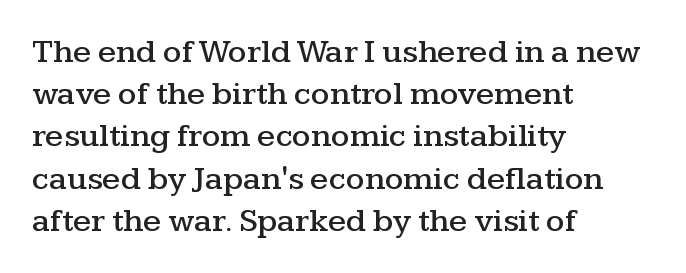
Q: Is the text italic (slanted)? A: No, it is upright.
Q: Is the typeface a serif or a sans-serif typeface? A: Serif.
Q: Is the text underlined? A: No.
Q: How is the paragraph aligned? A: Left-aligned.
Q: Is the spacing between letters normal or unusually wide? A: Normal.
Q: Is the spacing between lines tight, normal or loose? A: Normal.
Q: Width (condensed, normal, or wide)? A: Wide.
Q: Stroke contrast? A: Medium.
Q: x-height? A: Medium.
Q: Monospaced? A: No.
